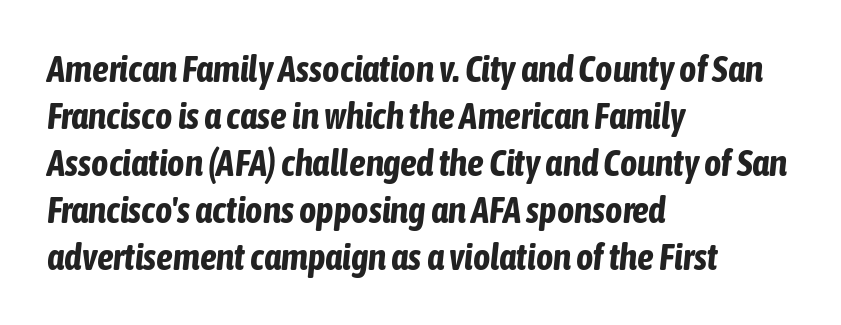
The image shows 37 px bold, condensed type, italic (leaning right); set left-aligned, normal line spacing (1.27x), normal letter spacing, not underlined; low stroke contrast and a medium x-height.
